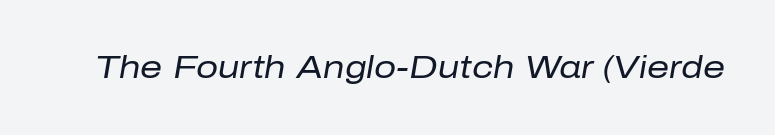
The whole block is typeset with a tilt. Spacing verdict: proportional, widths tailored to each character. In terms of letterspacing, this is plain default setting. Heaviness? Minimal to ordinary, like unemphasized prose. Type without underlining.
